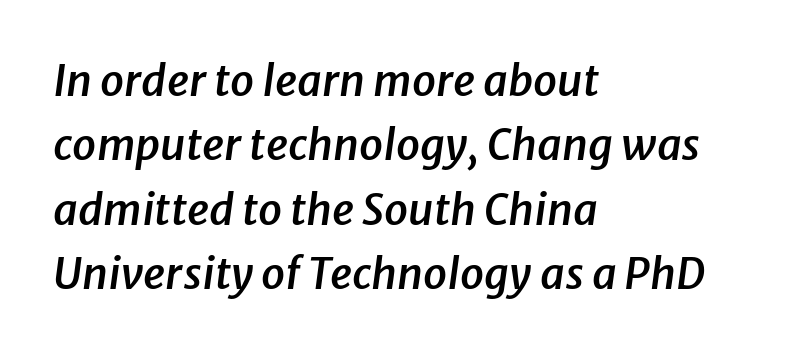
{"italic": "yes", "lean": "right", "slant_degrees": 8, "bold": "semi", "weight": "semibold", "width": "normal", "stroke_contrast": "low", "x_height": "medium", "monospaced": "no", "underline": "no", "align": "left", "line_spacing": "normal", "line_spacing_ratio": 1.5, "letter_spacing": "normal", "letter_spacing_em": 0.0, "glyph_px": 43}
